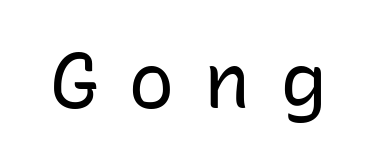
These lines are composed in type without serifs. Students, note that the glyphs here are deliberately spaced far apart. Any mark beneath the type? The region is blank. Stems here are at most as thick as an everyday book face. Here the designer chose a conventional face with non-uniform glyph widths. The axis of the letterforms is exactly vertical.
